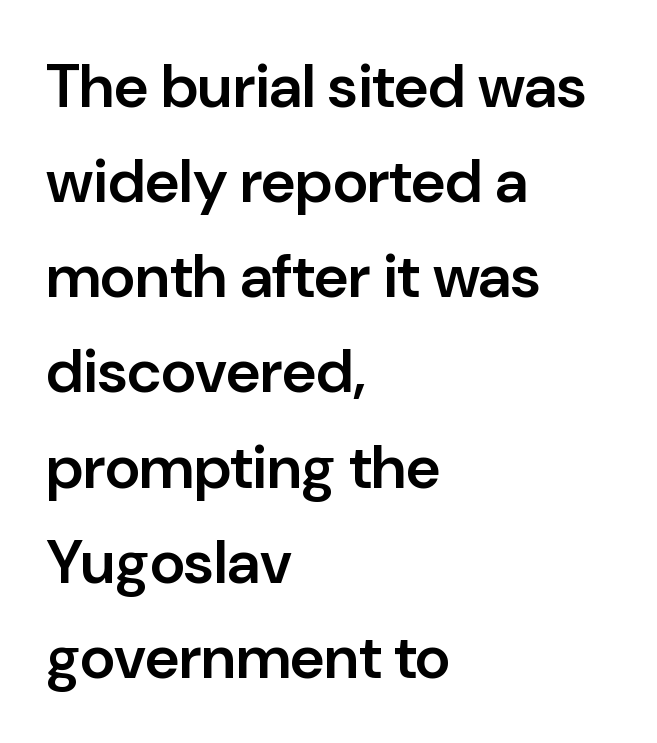
Q: Is the text bold? A: Semi-bold.
Q: Is the text italic (slanted)? A: No, it is upright.
Q: Is the typeface a serif or a sans-serif typeface? A: Sans-serif.
Q: Is the text underlined? A: No.
Q: How is the paragraph aligned? A: Left-aligned.
Q: Is the spacing between letters normal or unusually wide? A: Normal.
Q: Is the spacing between lines tight, normal or loose? A: Normal.
Q: Width (condensed, normal, or wide)? A: Normal.
Q: Stroke contrast? A: Low.
Q: x-height? A: Medium.
Q: Monospaced? A: No.
